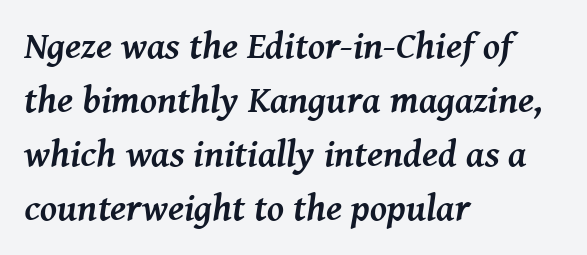
Q: Is the text bold? A: Yes.
Q: Is the text italic (slanted)? A: Yes, it leans right by about 8 degrees.
Q: Is the typeface a serif or a sans-serif typeface? A: Serif.
Q: Is the text underlined? A: No.
Q: How is the paragraph aligned? A: Left-aligned.
Q: Is the spacing between letters normal or unusually wide? A: Normal.
Q: Is the spacing between lines tight, normal or loose? A: Normal.
Q: Width (condensed, normal, or wide)? A: Normal.
Q: Stroke contrast? A: Medium.
Q: x-height? A: Medium.
Q: Monospaced? A: No.
